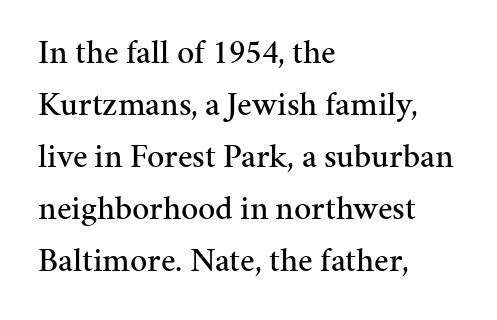
Q: Is the text italic (slanted)? A: No, it is upright.
Q: Is the typeface a serif or a sans-serif typeface? A: Serif.
Q: Is the text underlined? A: No.
Q: How is the paragraph aligned? A: Left-aligned.
Q: Is the spacing between letters normal or unusually wide? A: Normal.
Q: Is the spacing between lines tight, normal or loose? A: Normal.
Q: Width (condensed, normal, or wide)? A: Normal.
Q: Stroke contrast? A: Medium.
Q: x-height? A: Medium.
Q: Monospaced? A: No.
